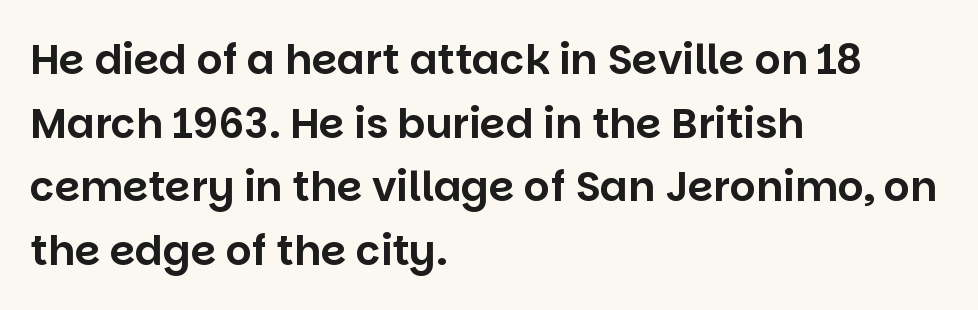
The vertical gap from one line to the next is medium. Character widths vary here, with narrow letters taking less room than wide ones. Notice how the passage keeps a crisp vertical edge on the left only. Only glyphs here, with clear space below each row.
